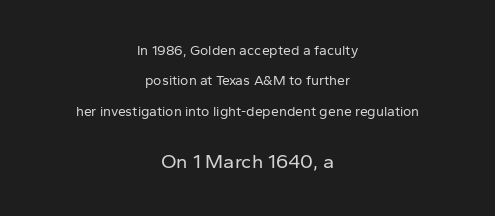
Glance below the letters and you will spot only blank space. Caption: standard tracking, unaltered. The characters are drawn with everyday or finer stroke widths. Honestly, the rows look like they've been pulled way apart. The passage is arranged like a title page — every line centered.
